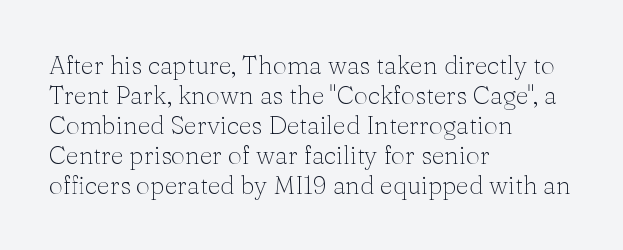
Stem width sits at or under what a default text font uses. Rendered with straight, roman letterforms. In CSS terms this would be text-align: left. Is the letter spacing exaggerated? No — it looks like the ordinary default.
